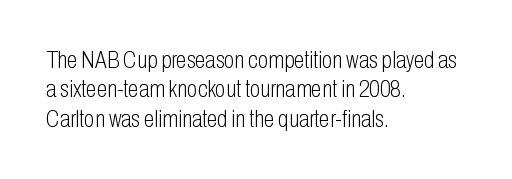
The image shows 24 px text type, upright; set left-aligned, line spacing 1.22x, normal letter spacing, not underlined.
